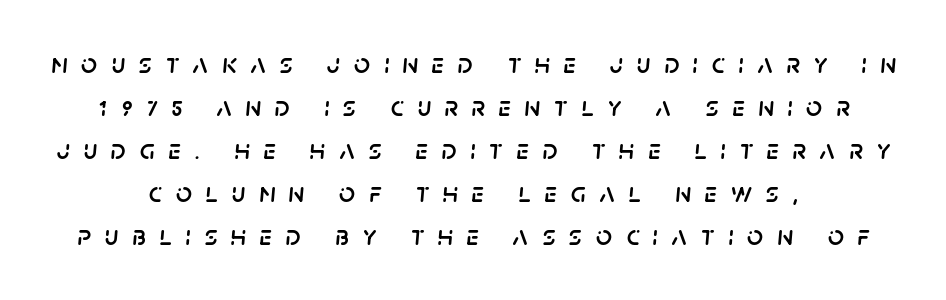
Q: Is the text italic (slanted)? A: Yes, it leans right by about 5 degrees.
Q: Is the text underlined? A: No.
Q: How is the paragraph aligned? A: Centered.
Q: Is the spacing between letters normal or unusually wide? A: Unusually wide.
Q: Is the spacing between lines tight, normal or loose? A: Normal.
Q: Width (condensed, normal, or wide)? A: Normal.
Q: Stroke contrast? A: Low.
Q: x-height? A: Large.
Q: Monospaced? A: No.
